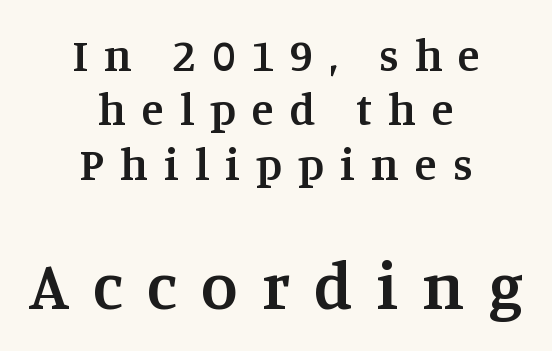
Upright lettering throughout. Slightly chunky letters — semibold, I'd say, not full bold. These lines are composed in type with serifs. Top chunk: small. Bottom chunk: large.
